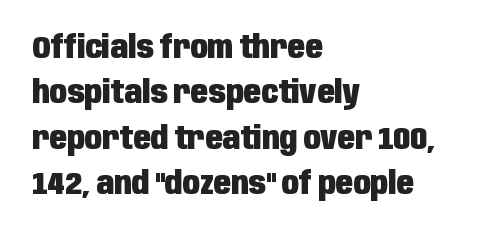
Q: Is the text bold? A: Yes.
Q: Is the text italic (slanted)? A: No, it is upright.
Q: Is the typeface a serif or a sans-serif typeface? A: Sans-serif.
Q: Is the text underlined? A: No.
Q: How is the paragraph aligned? A: Left-aligned.
Q: Is the spacing between letters normal or unusually wide? A: Normal.
Q: Is the spacing between lines tight, normal or loose? A: Normal.
Q: Width (condensed, normal, or wide)? A: Condensed.
Q: Stroke contrast? A: Low.
Q: x-height? A: Large.
Q: Monospaced? A: No.
